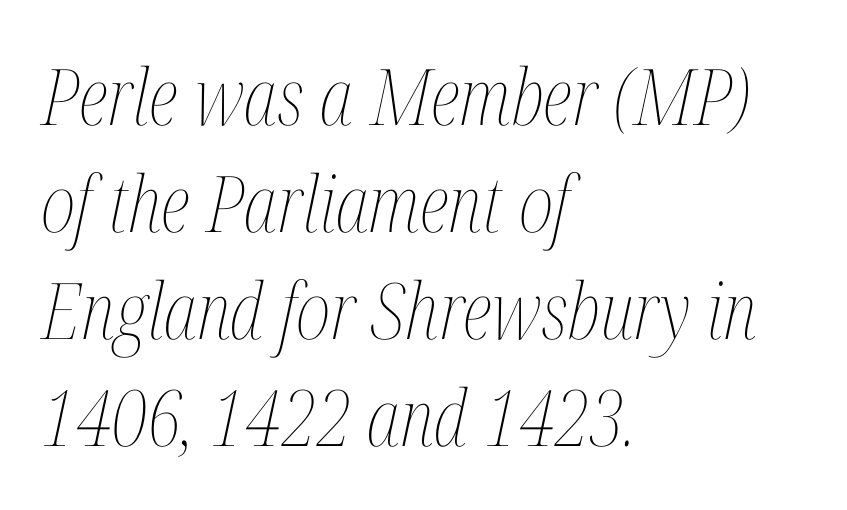
{"italic": "yes", "lean": "right", "slant_degrees": 12, "bold": "no", "weight": "thin", "width": "condensed", "stroke_contrast": "medium", "x_height": "medium", "monospaced": "no", "underline": "no", "align": "left", "line_spacing": "normal", "line_spacing_ratio": 1.37, "letter_spacing": "normal", "letter_spacing_em": 0.0, "glyph_px": 78}
